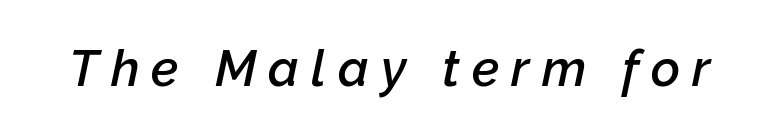
The image shows 50 px semibold type, italic (leaning right); set unusually wide letter spacing (+0.24 em), not underlined; low stroke contrast and a medium x-height.
